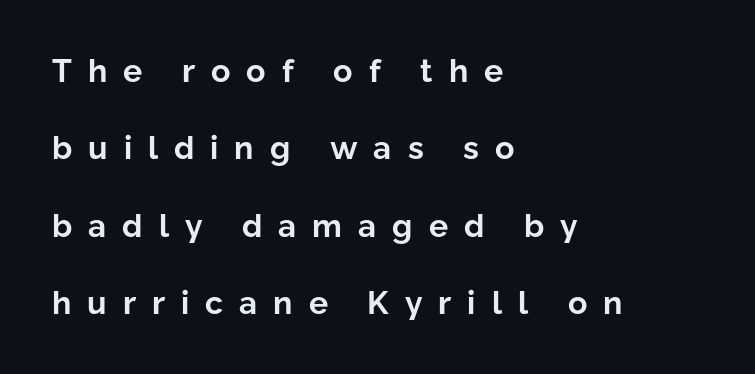
The image shows 32 px bold sans-serif type, upright; set left-aligned, loose line spacing (2.42x), unusually wide letter spacing (+0.5 em), not underlined; low stroke contrast and a medium x-height.
